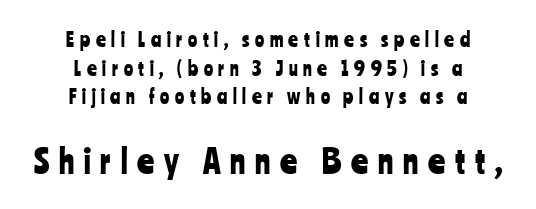
The image shows 33 px condensed sans-serif type, upright; set centered, normal line spacing (1.51x), unusually wide letter spacing (+0.3 em), not underlined; the second (bottom) block is 1.74x larger; low stroke contrast and a medium x-height.
